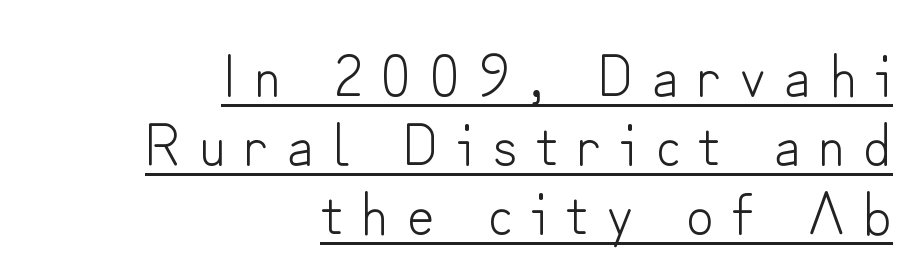
{"serif": "no", "italic": "no", "bold": "no", "weight": "light", "width": "normal", "stroke_contrast": "low", "x_height": "small", "monospaced": "no", "underline": "yes", "align": "right", "line_spacing_ratio": 1.17, "letter_spacing": "wide", "letter_spacing_em": 0.32, "glyph_px": 59}
